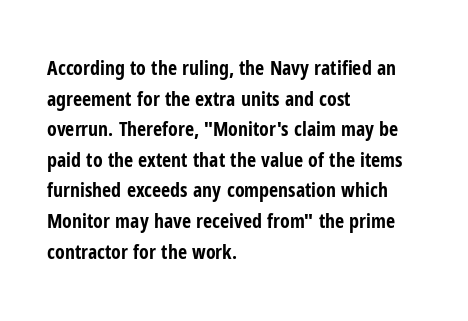
{"italic": "no", "bold": "yes", "underline": "no", "align": "left", "line_spacing": "normal", "line_spacing_ratio": 1.53, "letter_spacing": "normal", "letter_spacing_em": 0.0, "glyph_px": 20}
